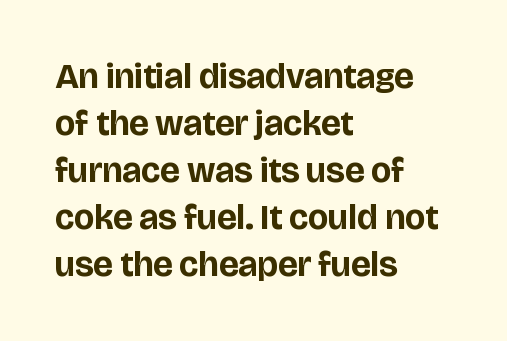
{"serif": "no", "italic": "no", "bold": "yes", "weight": "bold", "width": "normal", "stroke_contrast": "low", "x_height": "large", "monospaced": "no", "underline": "no", "align": "left", "line_spacing": "normal", "line_spacing_ratio": 1.34, "letter_spacing": "normal", "letter_spacing_em": 0.0, "glyph_px": 35}
